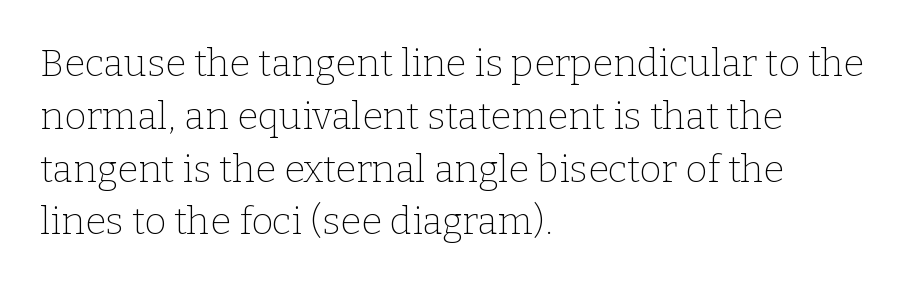
Q: Is the text bold? A: No.
Q: Is the text italic (slanted)? A: No, it is upright.
Q: Is the typeface a serif or a sans-serif typeface? A: Serif.
Q: Is the text underlined? A: No.
Q: How is the paragraph aligned? A: Left-aligned.
Q: Is the spacing between letters normal or unusually wide? A: Normal.
Q: Is the spacing between lines tight, normal or loose? A: Normal.
Q: Width (condensed, normal, or wide)? A: Normal.
Q: Stroke contrast? A: Low.
Q: x-height? A: Medium.
Q: Monospaced? A: No.
